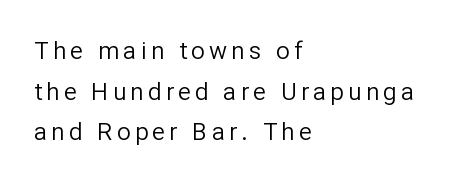
{"italic": "no", "bold": "no", "underline": "no", "align": "left", "line_spacing": "normal", "line_spacing_ratio": 1.69, "glyph_px": 24}
